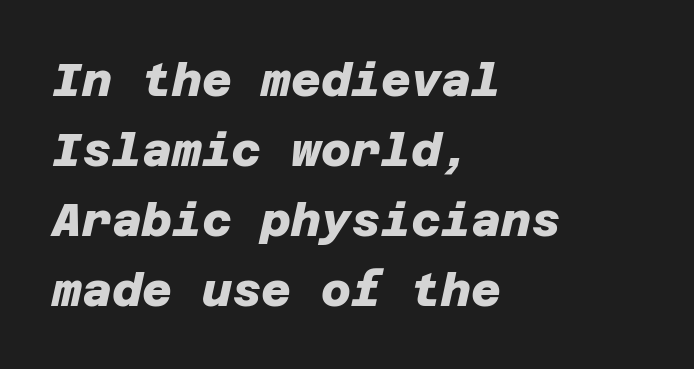
The image shows 46 px heavy sans-serif type; set left-aligned, normal line spacing (1.52x), normal letter spacing, not underlined; low stroke contrast and a large x-height.
